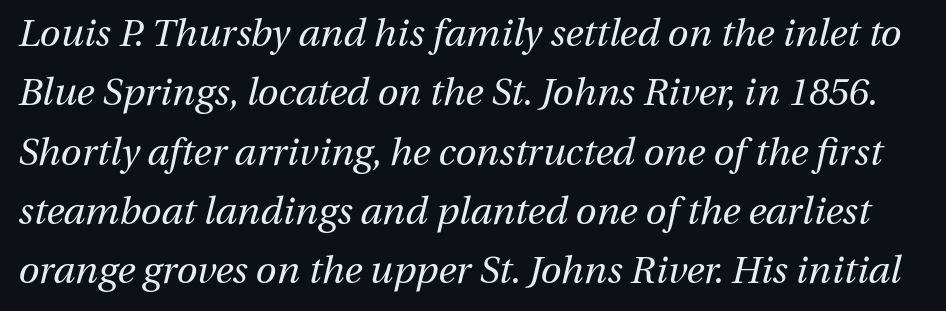
Q: Is the text bold? A: No.
Q: Is the text italic (slanted)? A: Yes, it leans right by about 13 degrees.
Q: Is the text underlined? A: No.
Q: Is the spacing between letters normal or unusually wide? A: Normal.
Q: Is the spacing between lines tight, normal or loose? A: Normal.
Q: Width (condensed, normal, or wide)? A: Normal.
Q: Stroke contrast? A: Medium.
Q: x-height? A: Medium.
Q: Monospaced? A: No.
